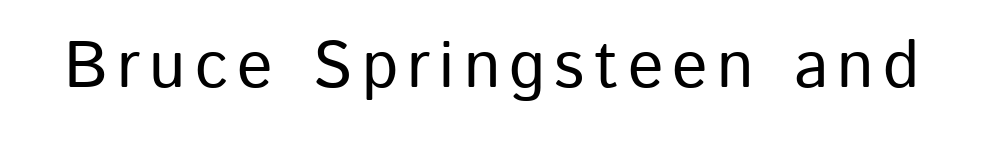
{"serif": "no", "italic": "no", "width": "normal", "stroke_contrast": "low", "x_height": "medium", "monospaced": "no", "underline": "no", "glyph_px": 66}
